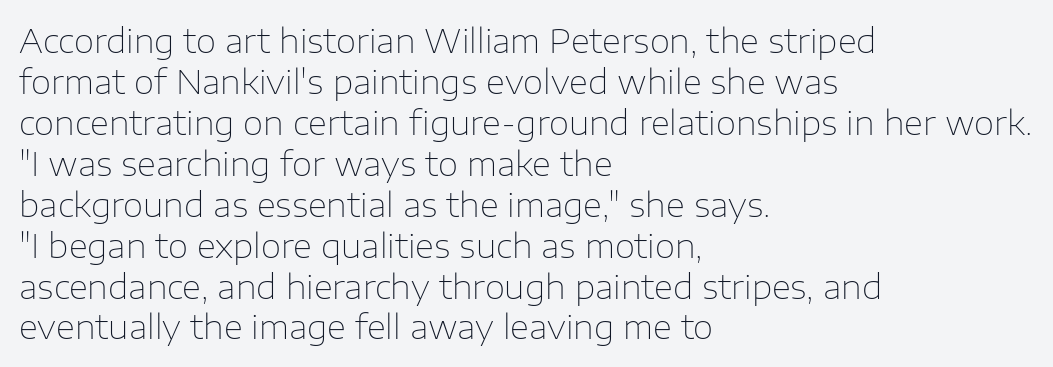
{"serif": "no", "italic": "no", "bold": "no", "weight": "thin", "width": "normal", "stroke_contrast": "low", "x_height": "medium", "monospaced": "no", "underline": "no", "align": "left", "line_spacing_ratio": 1.24, "letter_spacing": "normal", "letter_spacing_em": 0.0, "glyph_px": 33}
